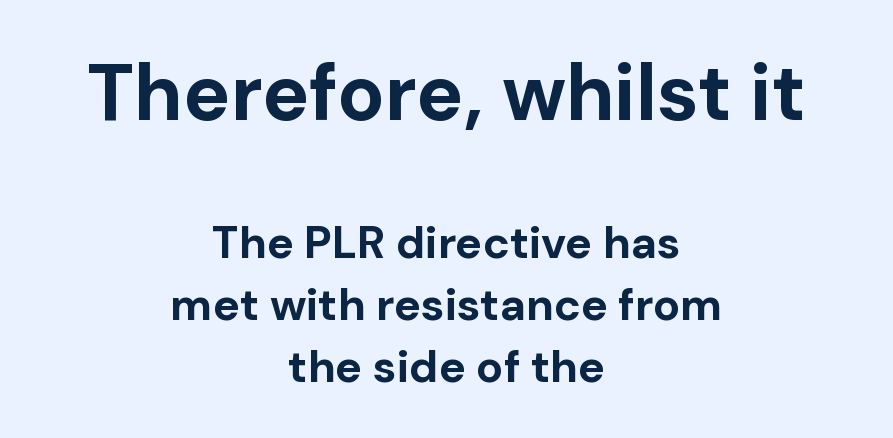
Q: Is the text bold? A: Yes.
Q: Is the text italic (slanted)? A: No, it is upright.
Q: Is the typeface a serif or a sans-serif typeface? A: Sans-serif.
Q: Is the text underlined? A: No.
Q: How is the paragraph aligned? A: Centered.
Q: Is the spacing between letters normal or unusually wide? A: Normal.
Q: Is the spacing between lines tight, normal or loose? A: Normal.
Q: Which block of text is set in a larger size, the first (top) or the second (bottom)? A: The first (top) one.
Q: Width (condensed, normal, or wide)? A: Normal.
Q: Stroke contrast? A: Low.
Q: x-height? A: Medium.
Q: Monospaced? A: No.
